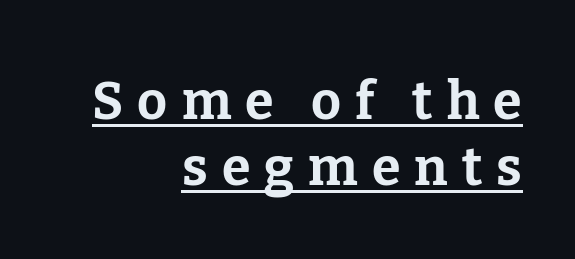
The image shows 52 px bold serif type, upright; set right-aligned, normal line spacing (1.27x), unusually wide letter spacing (+0.27 em), underlined; low stroke contrast and a medium x-height.
